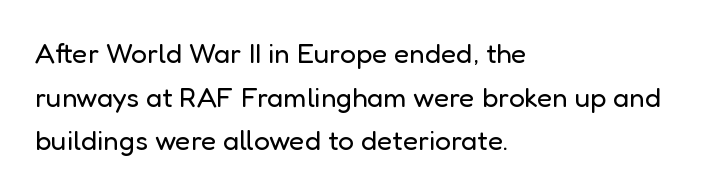
The image shows 28 px regular-weight sans-serif type, upright; set left-aligned, normal line spacing (1.56x), normal letter spacing, not underlined; low stroke contrast and a medium x-height.
